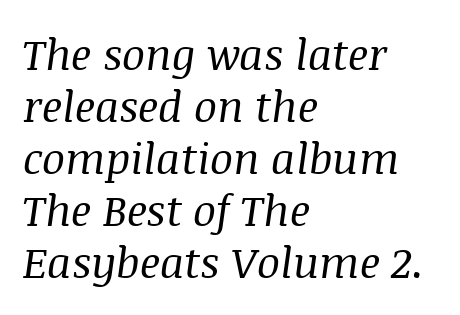
The image shows 43 px regular-weight serif type, italic (leaning right); set left-aligned, line spacing 1.21x, normal letter spacing, not underlined; medium stroke contrast and a large x-height.
